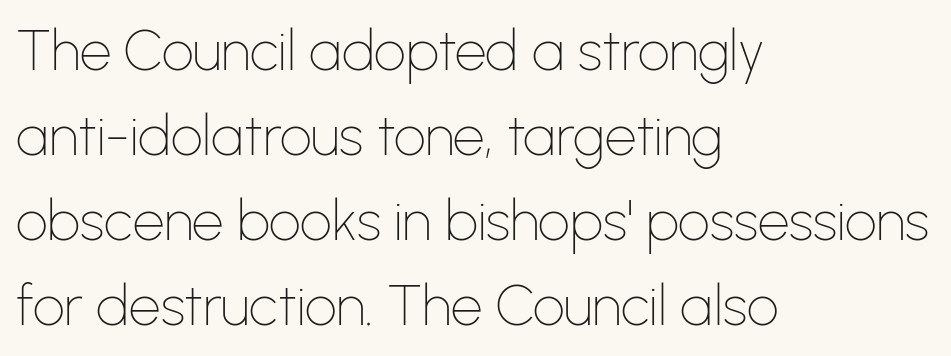
The weight tops out at a normal text grade. Each word holds together tightly as a unit, with standard inter-letter gaps. Looks like regular typesetting: each glyph gets only the width it needs. I'd call this a sans setting — the letters go barefoot. The letters stand upright; this is a roman face.
